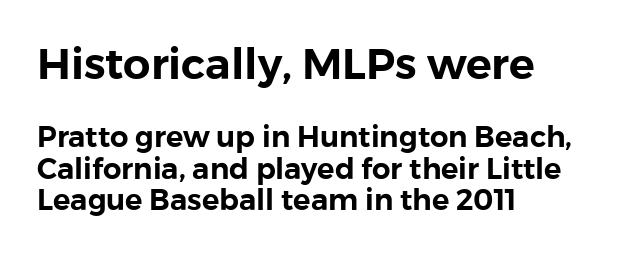
The rendering uses natural spacing where letterforms have individual widths. The face used here is rendered with its standard letterfit. Students, observe: this is what under-led, compact text looks like. This rendering uses left alignment, leaving the right contour irregular. The passage shown begins with its larger block and ends with its smaller one. Every character sits straight up, as roman type does.
